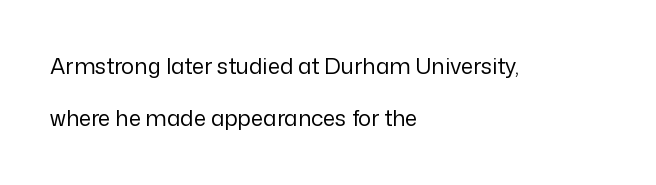
Q: Is the text bold? A: No.
Q: Is the text italic (slanted)? A: No, it is upright.
Q: Is the text underlined? A: No.
Q: How is the paragraph aligned? A: Left-aligned.
Q: Is the spacing between letters normal or unusually wide? A: Normal.
Q: Is the spacing between lines tight, normal or loose? A: Loose.
